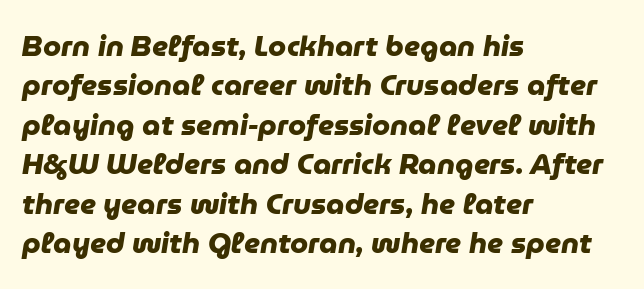
This sample has the flowing, uneven cadence of proportional lettering. Compared with typical paragraphs, the rows here are spaced about the same. A bare baseline throughout the passage. Each glyph is drawn with heavy, bold strokes. Line starts are locked; line ends wander. Tracking value appears to be zero — textbook default spacing.
